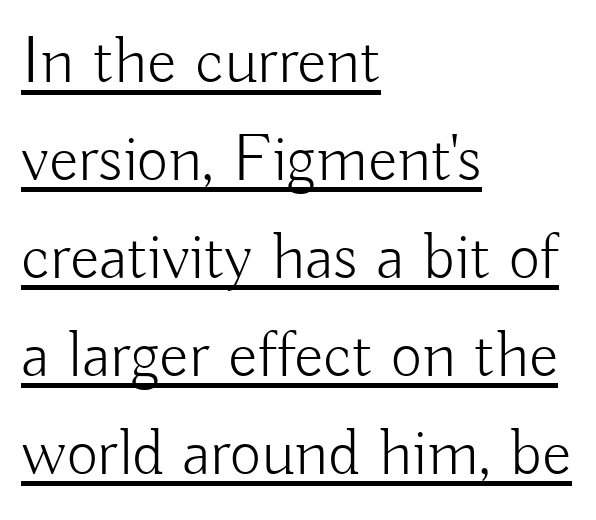
Ascenders rise straight up at ninety degrees. Bold? No — there's no thickening of the strokes. Note the varied advance widths — an 'i' is clearly narrower than an 'm'. Letter spacing: default. Line starts are locked; line ends wander. Baseline-to-baseline distance is the conventional proportion of letter height.
